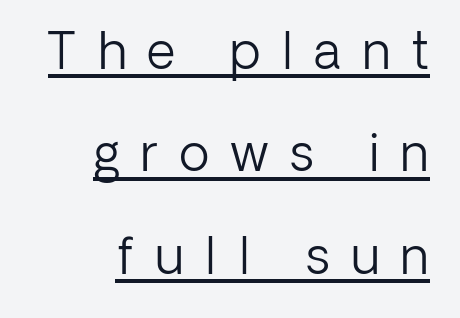
{"serif": "no", "italic": "no", "bold": "no", "weight": "light", "width": "normal", "stroke_contrast": "low", "x_height": "medium", "monospaced": "no", "underline": "yes", "align": "right", "line_spacing": "loose", "line_spacing_ratio": 2.05, "letter_spacing": "wide", "letter_spacing_em": 0.42, "glyph_px": 50}
